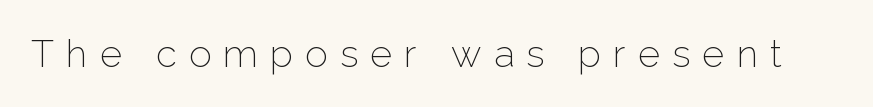
Q: Is the text bold? A: No.
Q: Is the text italic (slanted)? A: No, it is upright.
Q: Is the typeface a serif or a sans-serif typeface? A: Sans-serif.
Q: Is the text underlined? A: No.
Q: Is the spacing between letters normal or unusually wide? A: Unusually wide.
Q: Width (condensed, normal, or wide)? A: Normal.
Q: Stroke contrast? A: Low.
Q: x-height? A: Medium.
Q: Monospaced? A: No.
